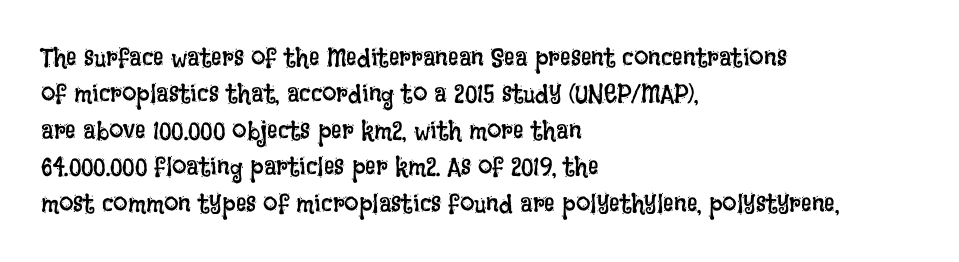
Short and long lines alike share a common starting point at left. The typeface has the unassuming heft of standard copy or less. Is the letter spacing exaggerated? No — it looks like the ordinary default. Has an underline been added? It has not. Posture: vertical.
